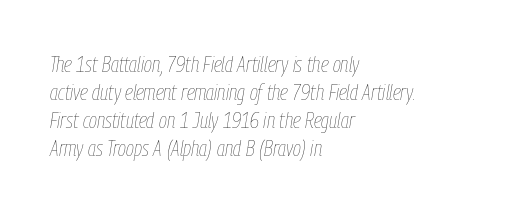
Q: Is the text bold? A: No.
Q: Is the text italic (slanted)? A: Yes, it leans right by about 9 degrees.
Q: Is the text underlined? A: No.
Q: How is the paragraph aligned? A: Left-aligned.
Q: Is the spacing between letters normal or unusually wide? A: Normal.
Q: Is the spacing between lines tight, normal or loose? A: Normal.
